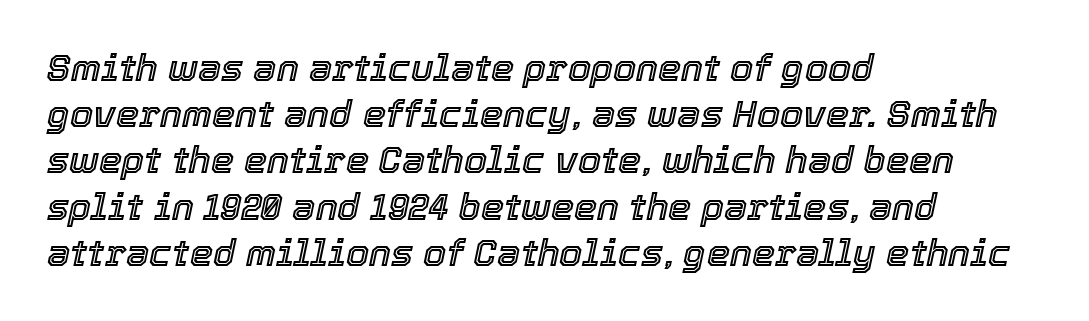
The image shows 37 px text type, italic (leaning right); set left-aligned, normal line spacing (1.25x), normal letter spacing, not underlined; a medium x-height.
